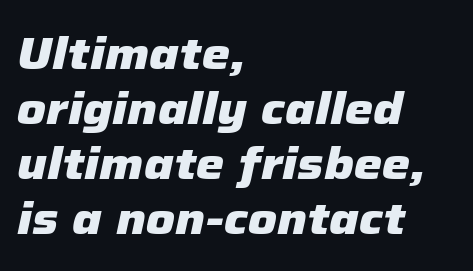
{"italic": "yes", "lean": "right", "slant_degrees": 12, "bold": "yes", "weight": "heavy", "width": "normal", "stroke_contrast": "low", "x_height": "medium", "monospaced": "no", "underline": "no", "align": "left", "line_spacing_ratio": 1.22, "letter_spacing": "normal", "letter_spacing_em": 0.0, "glyph_px": 45}
